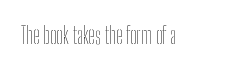
The type is set solid horizontally, with unmodified tracking. Words float on clear page, feet unadorned. A quiet, ordinary-to-light weight characterises the typeface. The type sits square on the baseline with zero lean.
